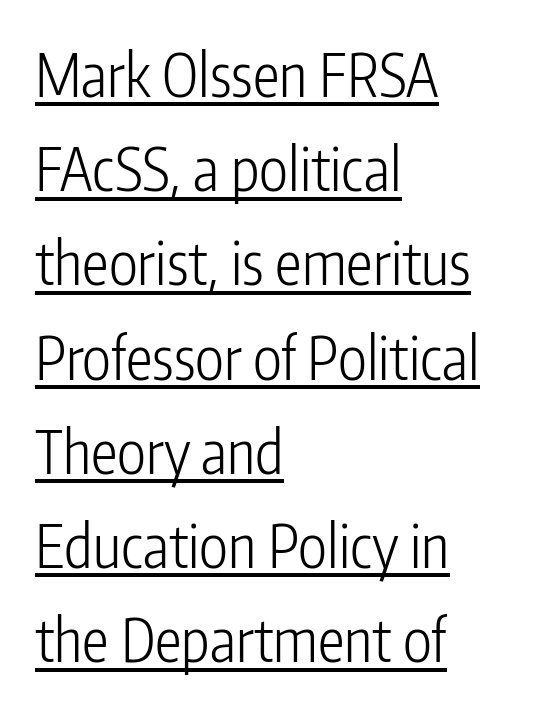
Q: Is the text bold? A: No.
Q: Is the text italic (slanted)? A: No, it is upright.
Q: Is the typeface a serif or a sans-serif typeface? A: Sans-serif.
Q: Is the text underlined? A: Yes.
Q: How is the paragraph aligned? A: Left-aligned.
Q: Is the spacing between letters normal or unusually wide? A: Normal.
Q: Is the spacing between lines tight, normal or loose? A: Normal.
Q: Width (condensed, normal, or wide)? A: Condensed.
Q: Stroke contrast? A: Low.
Q: x-height? A: Medium.
Q: Monospaced? A: No.
